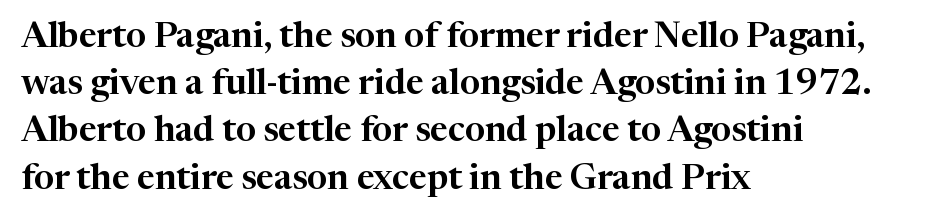
Q: Is the text italic (slanted)? A: No, it is upright.
Q: Is the typeface a serif or a sans-serif typeface? A: Serif.
Q: Is the text underlined? A: No.
Q: How is the paragraph aligned? A: Left-aligned.
Q: Is the spacing between letters normal or unusually wide? A: Normal.
Q: Is the spacing between lines tight, normal or loose? A: Normal.
Q: Width (condensed, normal, or wide)? A: Normal.
Q: Stroke contrast? A: High.
Q: x-height? A: Medium.
Q: Monospaced? A: No.
